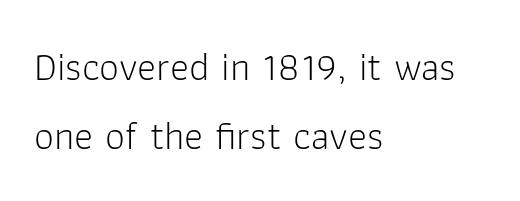
You can tell from the bare stems that sans-serif type was used. The lines in this sample share a left origin and differ only in where they stop. Descender tails drop into unmarked territory. Unlike italic type, these characters show no tilt at all. The cut favours lightness, reaching ordinary text weight at its darkest.
